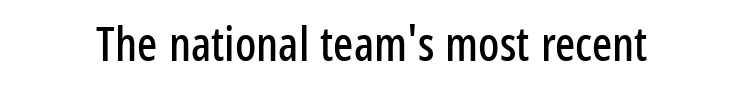
Q: Is the text italic (slanted)? A: No, it is upright.
Q: Is the typeface a serif or a sans-serif typeface? A: Sans-serif.
Q: Is the text underlined? A: No.
Q: Is the spacing between letters normal or unusually wide? A: Normal.
Q: Width (condensed, normal, or wide)? A: Condensed.
Q: Stroke contrast? A: Low.
Q: x-height? A: Medium.
Q: Monospaced? A: No.
